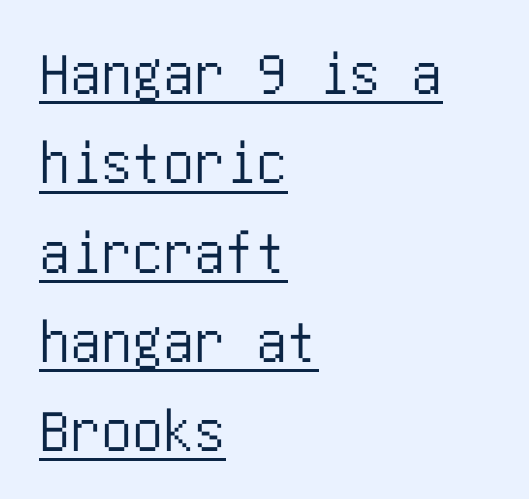
Q: Is the text italic (slanted)? A: No, it is upright.
Q: Is the typeface a serif or a sans-serif typeface? A: Sans-serif.
Q: Is the text underlined? A: Yes.
Q: How is the paragraph aligned? A: Left-aligned.
Q: Is the spacing between letters normal or unusually wide? A: Normal.
Q: Is the spacing between lines tight, normal or loose? A: Normal.
Q: Width (condensed, normal, or wide)? A: Condensed.
Q: Stroke contrast? A: Low.
Q: x-height? A: Large.
